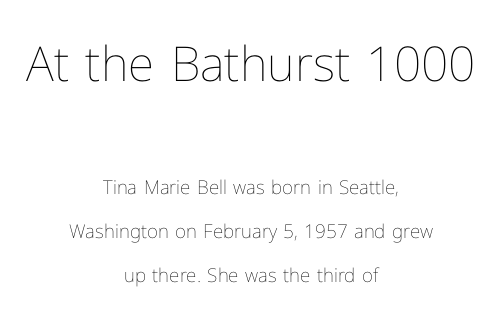
The image shows 48 px thin type, upright; set centered, loose line spacing (2.32x), normal letter spacing, not underlined; the first (top) block is 2.53x larger; low stroke contrast and a medium x-height.
